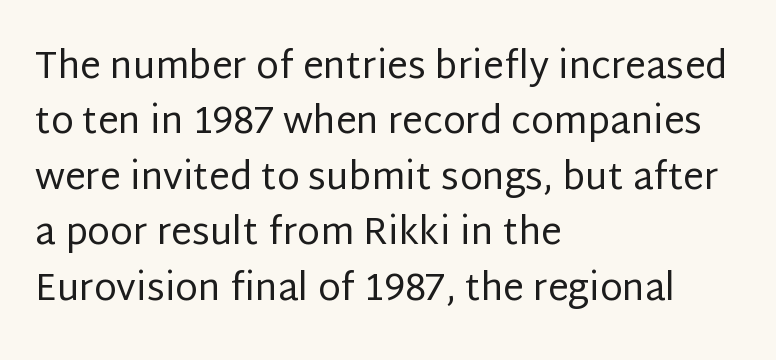
Q: Is the text bold? A: No.
Q: Is the text italic (slanted)? A: No, it is upright.
Q: Is the typeface a serif or a sans-serif typeface? A: Sans-serif.
Q: Is the text underlined? A: No.
Q: How is the paragraph aligned? A: Left-aligned.
Q: Is the spacing between letters normal or unusually wide? A: Normal.
Q: Is the spacing between lines tight, normal or loose? A: Normal.
Q: Width (condensed, normal, or wide)? A: Normal.
Q: Stroke contrast? A: Low.
Q: x-height? A: Large.
Q: Monospaced? A: No.
